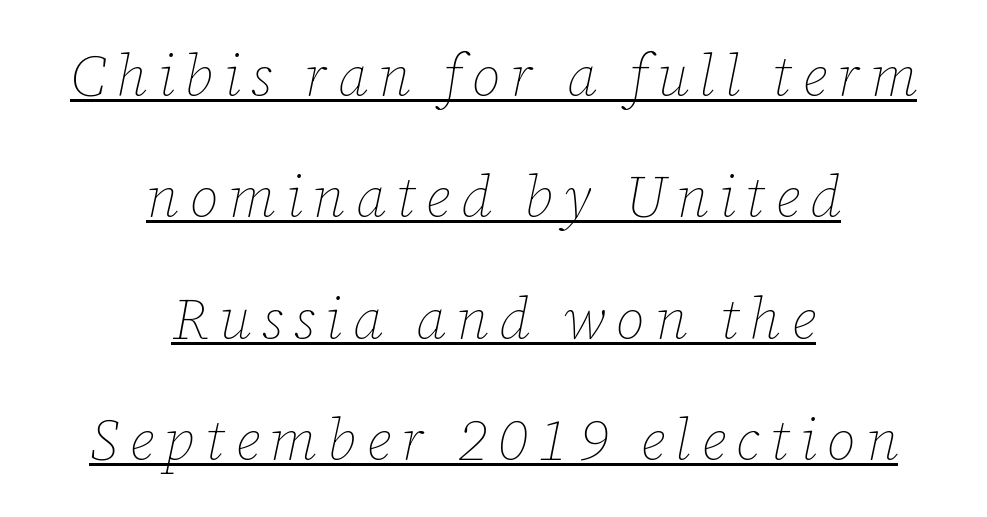
Q: Is the text bold? A: No.
Q: Is the text italic (slanted)? A: Yes, it leans right by about 12 degrees.
Q: Is the text underlined? A: Yes.
Q: How is the paragraph aligned? A: Centered.
Q: Is the spacing between lines tight, normal or loose? A: Loose.
Q: Width (condensed, normal, or wide)? A: Normal.
Q: Stroke contrast? A: Low.
Q: x-height? A: Medium.
Q: Monospaced? A: No.
